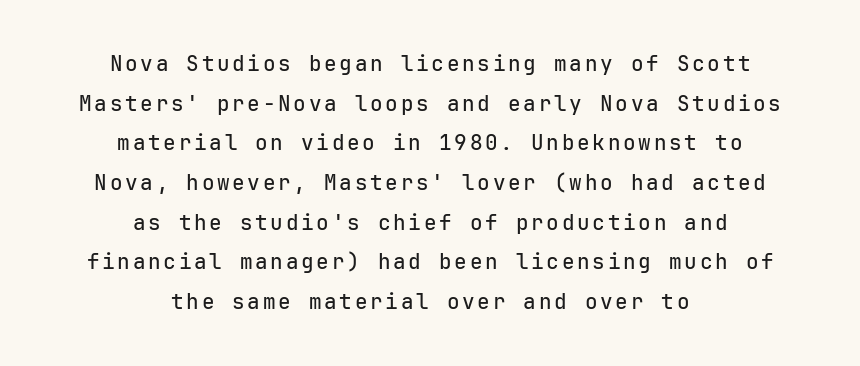
{"italic": "no", "underline": "no", "align": "center", "line_spacing_ratio": 1.89, "glyph_px": 21}
